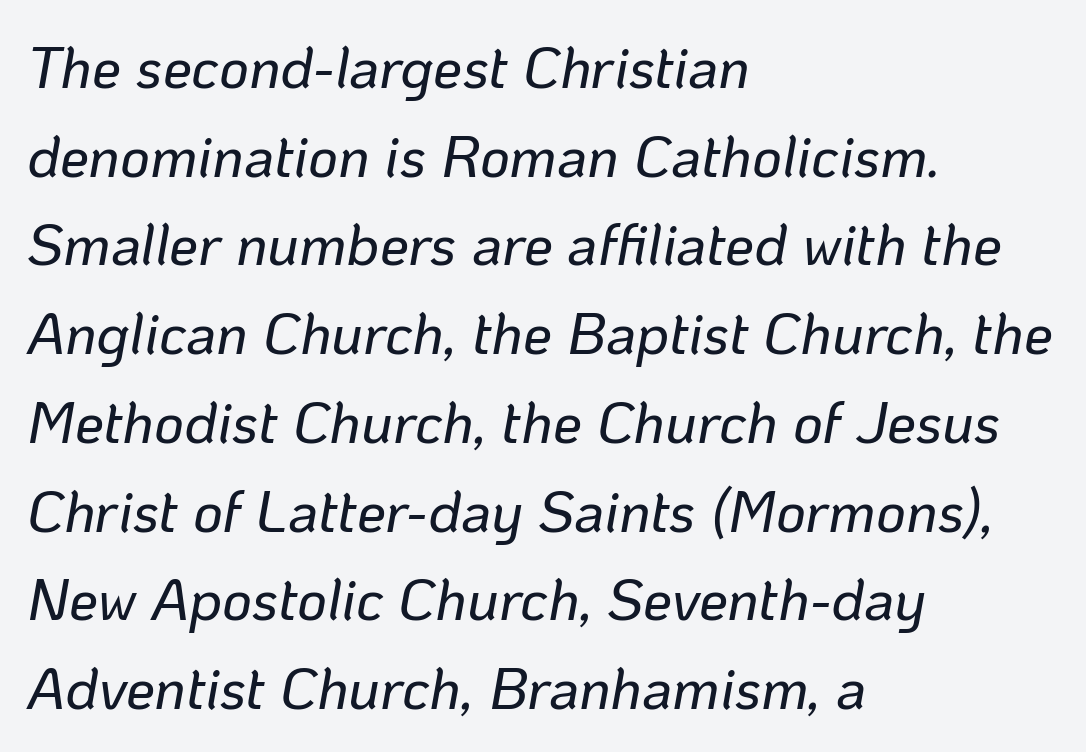
This sample has the flowing, uneven cadence of proportional lettering. A student would call this left alignment; a typographer would say flush left, rag right. The whole block is typeset with a tilt. The glyphs are unaccompanied by any horizontal stroke below them. Students, observe: this is what conventionally led text looks like.
